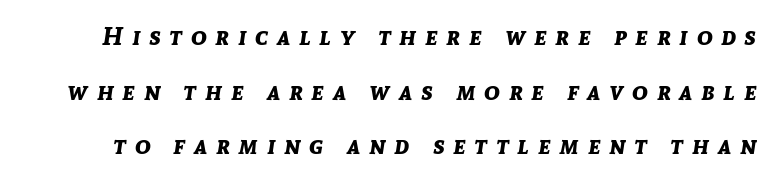
{"italic": "yes", "lean": "right", "slant_degrees": 8, "bold": "yes", "underline": "no", "line_spacing": "loose", "line_spacing_ratio": 2.1, "letter_spacing": "wide", "letter_spacing_em": 0.34, "glyph_px": 26}
